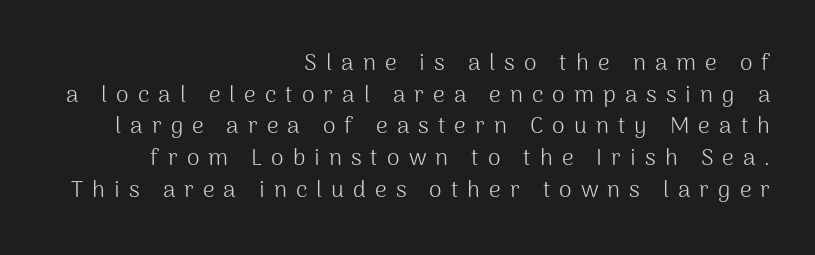
The image shows 23 px text type, upright; set right-aligned, normal line spacing (1.38x), unusually wide letter spacing (+0.39 em), not underlined.
